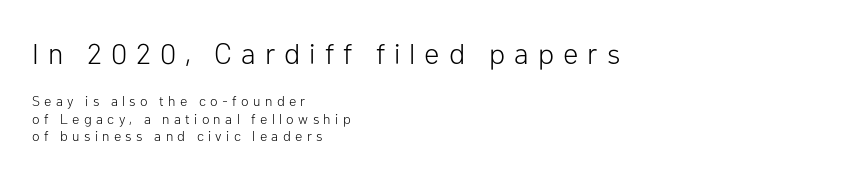
Q: Is the text bold? A: No.
Q: Is the text italic (slanted)? A: No, it is upright.
Q: Is the typeface a serif or a sans-serif typeface? A: Sans-serif.
Q: Is the text underlined? A: No.
Q: How is the paragraph aligned? A: Left-aligned.
Q: Is the spacing between letters normal or unusually wide? A: Unusually wide.
Q: Is the spacing between lines tight, normal or loose? A: Normal.
Q: Which block of text is set in a larger size, the first (top) or the second (bottom)? A: The first (top) one.
Q: Width (condensed, normal, or wide)? A: Normal.
Q: Stroke contrast? A: Low.
Q: x-height? A: Medium.
Q: Monospaced? A: No.
